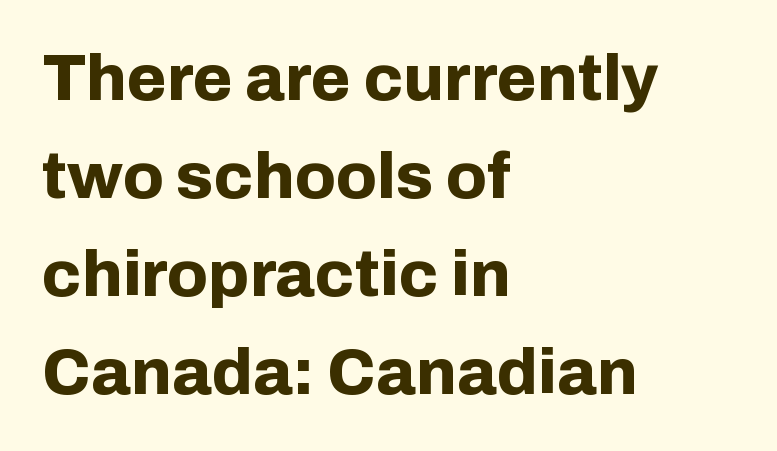
{"serif": "no", "italic": "no", "bold": "yes", "weight": "bold", "width": "normal", "stroke_contrast": "low", "x_height": "medium", "monospaced": "no", "underline": "no", "align": "left", "line_spacing": "normal", "line_spacing_ratio": 1.51, "letter_spacing": "normal", "letter_spacing_em": 0.0, "glyph_px": 65}
